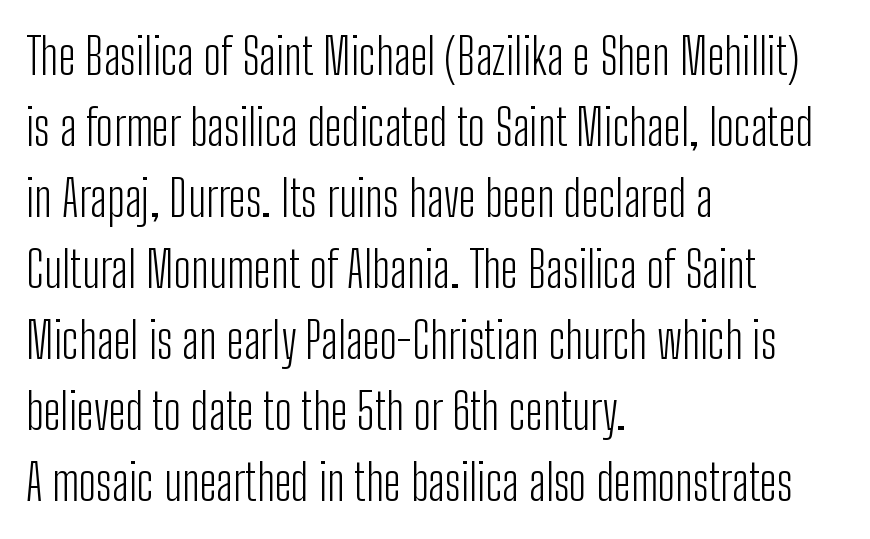
{"serif": "no", "italic": "no", "bold": "no", "weight": "light", "width": "condensed", "stroke_contrast": "low", "x_height": "medium", "monospaced": "no", "underline": "no", "align": "left", "line_spacing": "normal", "line_spacing_ratio": 1.45, "letter_spacing": "normal", "letter_spacing_em": 0.0, "glyph_px": 49}
